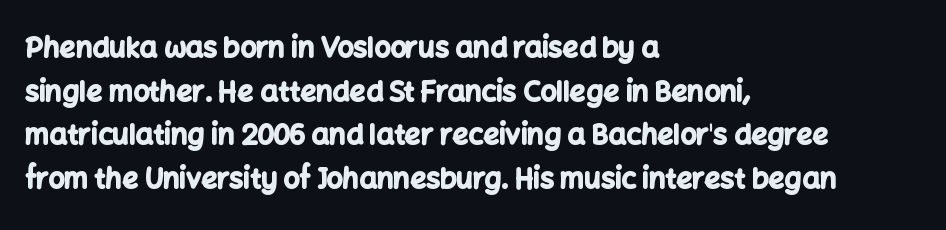
Q: Is the text bold? A: Yes.
Q: Is the text italic (slanted)? A: No, it is upright.
Q: Is the typeface a serif or a sans-serif typeface? A: Sans-serif.
Q: Is the text underlined? A: No.
Q: How is the paragraph aligned? A: Left-aligned.
Q: Is the spacing between letters normal or unusually wide? A: Normal.
Q: Is the spacing between lines tight, normal or loose? A: Normal.
Q: Width (condensed, normal, or wide)? A: Normal.
Q: Stroke contrast? A: Low.
Q: x-height? A: Medium.
Q: Monospaced? A: No.
